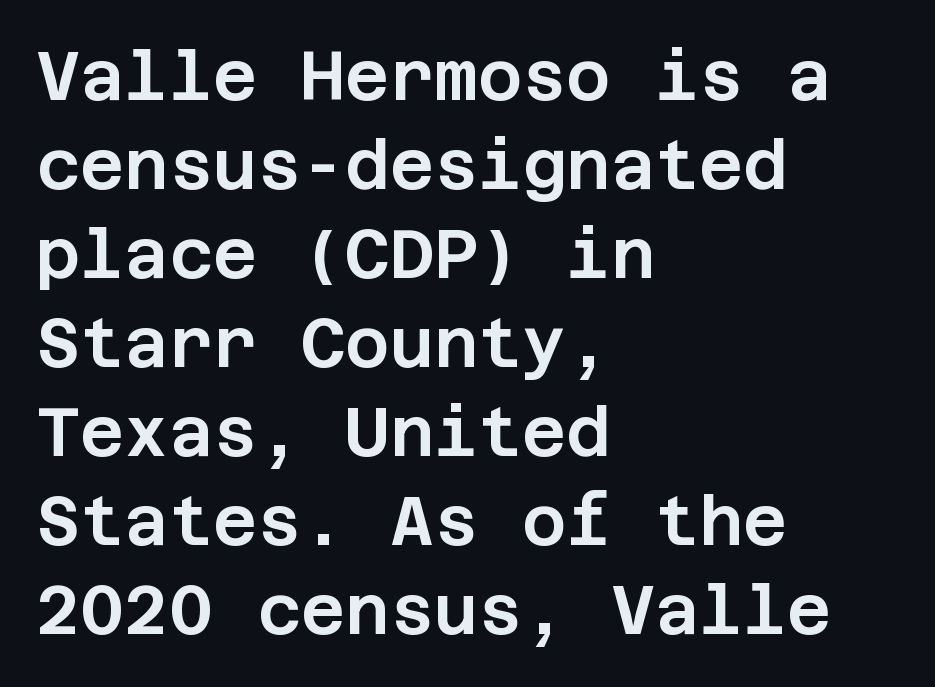
The image shows 68 px sans-serif type, upright; set left-aligned, normal line spacing (1.31x), normal letter spacing, not underlined; low stroke contrast and a large x-height.
